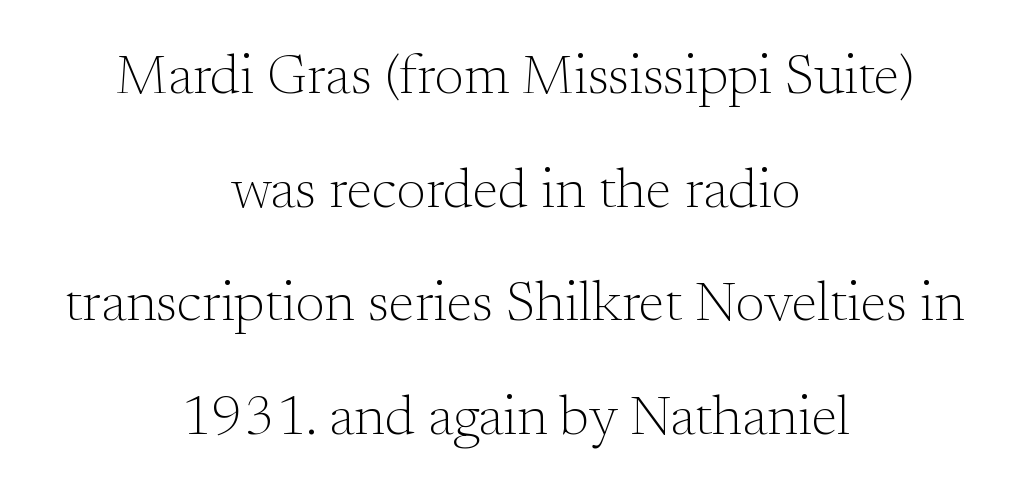
{"serif": "yes", "italic": "no", "bold": "no", "weight": "light", "width": "normal", "stroke_contrast": "medium", "x_height": "small", "monospaced": "no", "underline": "no", "align": "center", "line_spacing": "loose", "line_spacing_ratio": 2.03, "letter_spacing": "normal", "letter_spacing_em": 0.0, "glyph_px": 56}
